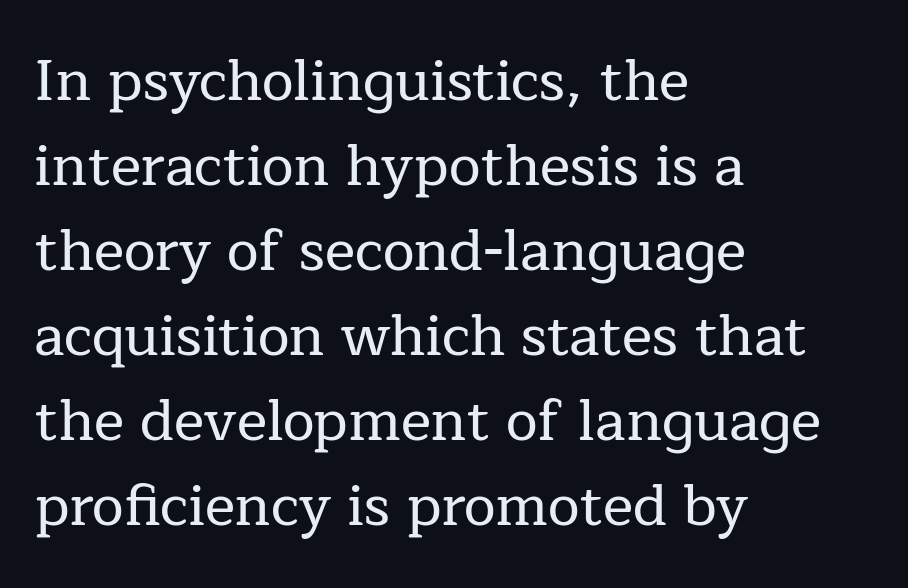
Compared with a centered layout, this one pins lines to the left instead. The passage shown is typed in a proportional face where columns would drift. Nobody touched the tracking dial on this one. This is the regular roman posture of the typeface.
